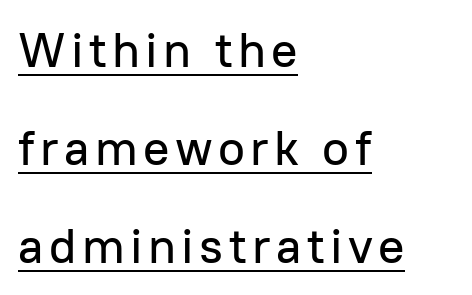
Decoration check: the copy is underlined. The line-height multiplier appears high, well above default. Think of a printed novel: that variable character pitch is what you see here. The ragged edge is on the right, which tells us the setting is flush left. Serif or sans? Sans — the stroke terminals are bare. Italic? Not at all — the glyphs are vertical.
